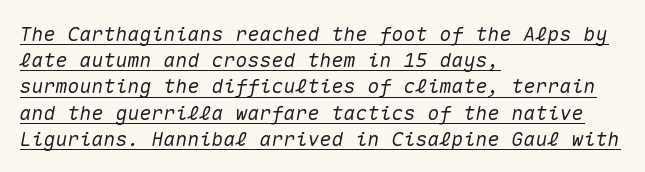
Underline: present. Does the copy run flush right? No — it runs flush left. This block has exactly the height ordinary leading produces. There's an unmistakable incline to the writing here. Default kerning and tracking; the words read as compact shapes.
